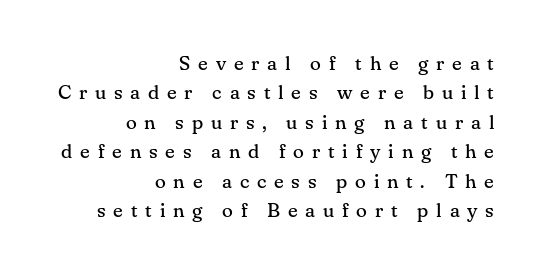
The image shows 20 px text type, upright; set right-aligned, normal line spacing (1.47x), unusually wide letter spacing (+0.39 em), not underlined.
